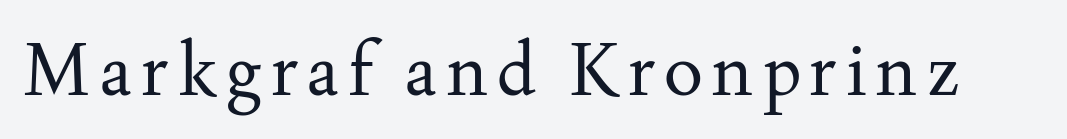
{"serif": "yes", "italic": "no", "bold": "no", "weight": "regular", "width": "normal", "stroke_contrast": "medium", "x_height": "small", "monospaced": "no", "underline": "no", "glyph_px": 73}
